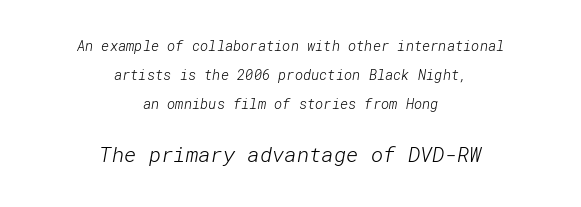
{"bold": "no", "underline": "no", "align": "center", "line_spacing": "loose", "line_spacing_ratio": 2.08, "letter_spacing": "normal", "letter_spacing_em": 0.0, "larger_block": "second", "size_ratio": 1.5, "glyph_px": 21}
